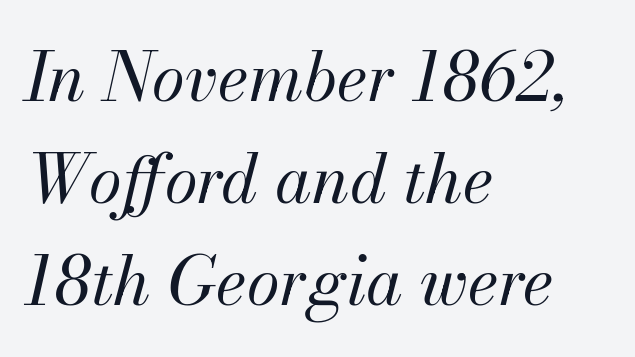
{"italic": "yes", "lean": "right", "slant_degrees": 13, "bold": "no", "weight": "regular", "width": "normal", "stroke_contrast": "medium", "x_height": "small", "monospaced": "no", "underline": "no", "align": "left", "line_spacing": "normal", "line_spacing_ratio": 1.52, "letter_spacing": "normal", "letter_spacing_em": 0.0, "glyph_px": 67}
